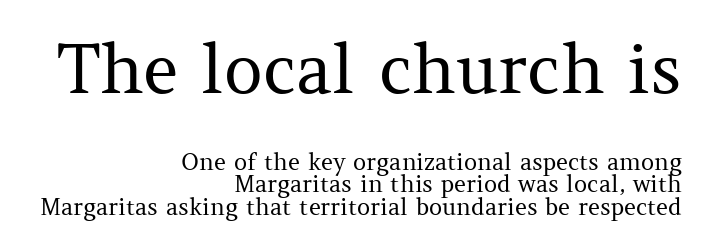
The upper block of text is set noticeably larger than the block beneath it. A roman cut, with each character standing at attention. Do the characters align in a grid? No, the font is proportional. Nobody drew a line under any word here. A light-to-regular cut is what we see here.
